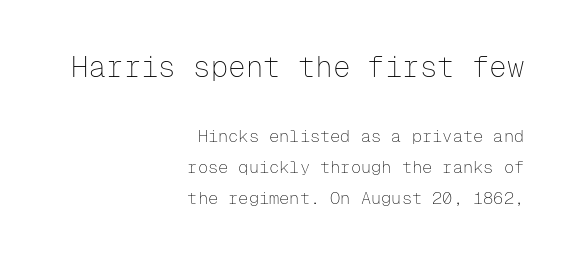
{"serif": "no", "italic": "no", "bold": "no", "weight": "thin", "width": "normal", "stroke_contrast": "low", "x_height": "medium", "monospaced": "yes", "underline": "no", "align": "right", "line_spacing_ratio": 1.84, "letter_spacing": "normal", "letter_spacing_em": 0.0, "larger_block": "first", "size_ratio": 1.71, "glyph_px": 29}
